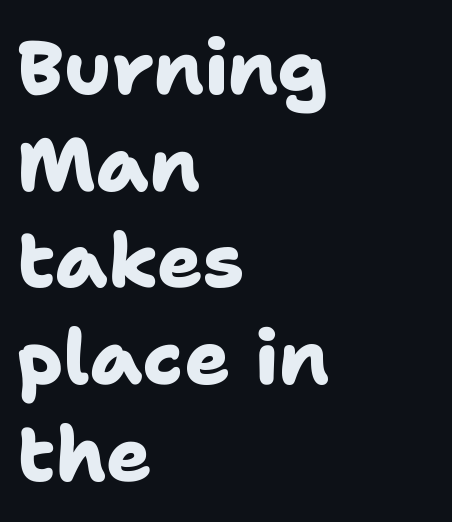
The image shows 75 px heavy sans-serif type; set left-aligned, normal line spacing (1.29x), normal letter spacing, not underlined; low stroke contrast and a medium x-height.
